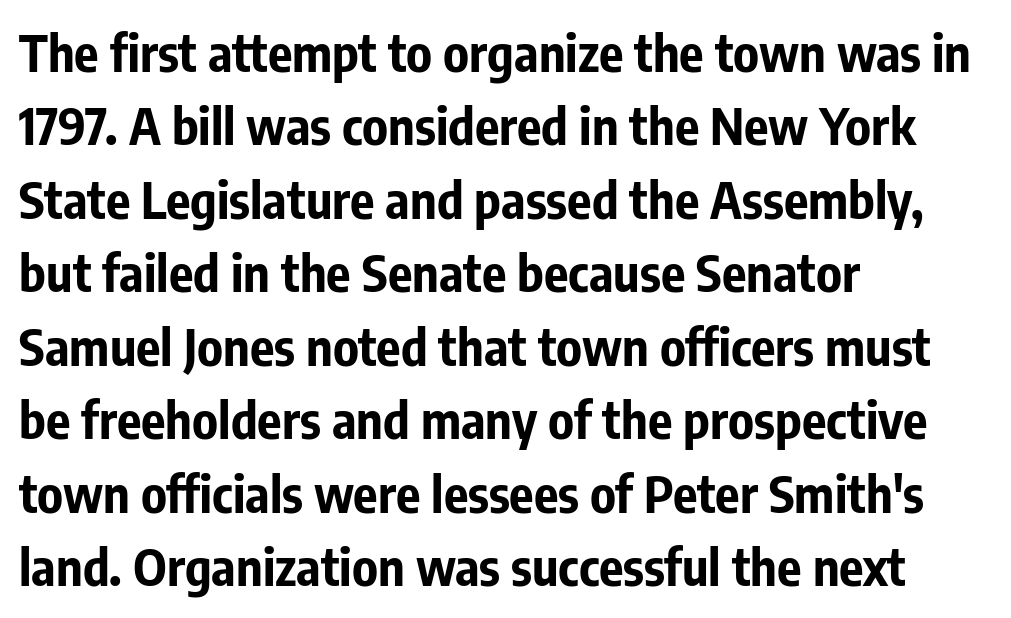
Q: Is the text bold? A: Yes.
Q: Is the text italic (slanted)? A: No, it is upright.
Q: Is the typeface a serif or a sans-serif typeface? A: Sans-serif.
Q: Is the text underlined? A: No.
Q: How is the paragraph aligned? A: Left-aligned.
Q: Is the spacing between letters normal or unusually wide? A: Normal.
Q: Is the spacing between lines tight, normal or loose? A: Normal.
Q: Width (condensed, normal, or wide)? A: Condensed.
Q: Stroke contrast? A: Low.
Q: x-height? A: Medium.
Q: Monospaced? A: No.
